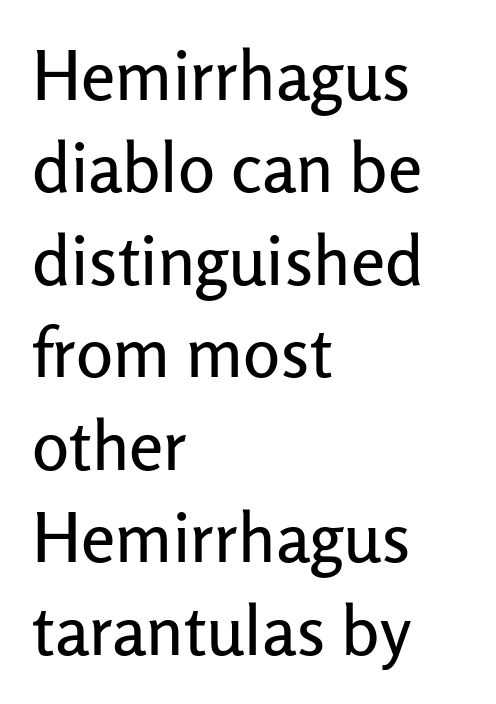
The image shows 69 px sans-serif type, upright; set left-aligned, normal line spacing (1.34x), normal letter spacing, not underlined; low stroke contrast and a medium x-height.
